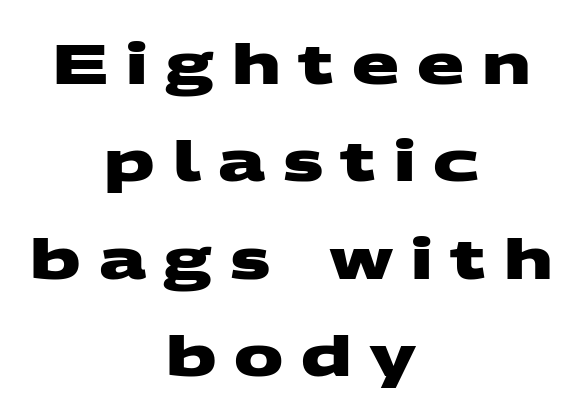
The passage shown is not underscored anywhere. Honestly, the letter spacing is so wide it's the main thing you notice. Centered paragraph, ragged on both sides. These lines are rendered in a variable-pitch font. Examine the stroke ends and you'll find no serifs. The typesetting leans heavy: a genuine bold.
